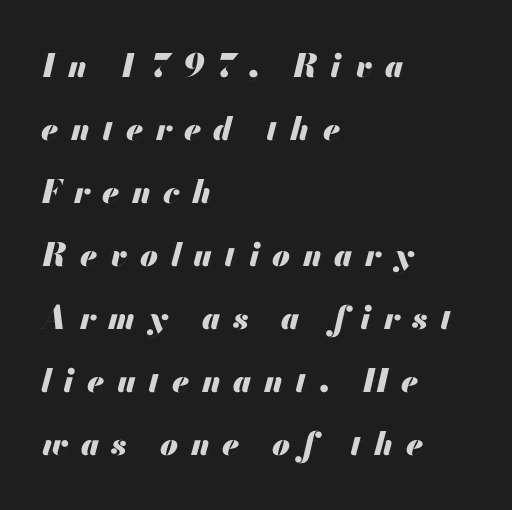
Q: Is the text bold? A: Yes.
Q: Is the text italic (slanted)? A: Yes, it leans right by about 13 degrees.
Q: Is the text underlined? A: No.
Q: How is the paragraph aligned? A: Left-aligned.
Q: Is the spacing between letters normal or unusually wide? A: Unusually wide.
Q: Is the spacing between lines tight, normal or loose? A: Loose.
Q: Width (condensed, normal, or wide)? A: Normal.
Q: Stroke contrast? A: Medium.
Q: x-height? A: Small.
Q: Monospaced? A: No.
